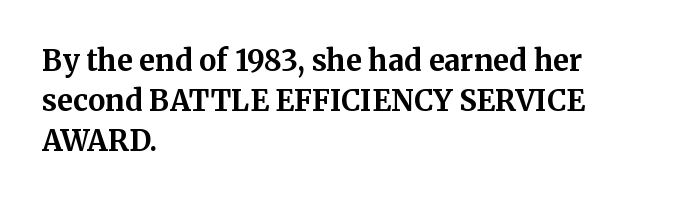
Q: Is the text bold? A: Yes.
Q: Is the text italic (slanted)? A: No, it is upright.
Q: Is the typeface a serif or a sans-serif typeface? A: Serif.
Q: Is the text underlined? A: No.
Q: How is the paragraph aligned? A: Left-aligned.
Q: Is the spacing between letters normal or unusually wide? A: Normal.
Q: Is the spacing between lines tight, normal or loose? A: Normal.
Q: Width (condensed, normal, or wide)? A: Normal.
Q: Stroke contrast? A: Medium.
Q: x-height? A: Medium.
Q: Monospaced? A: No.
